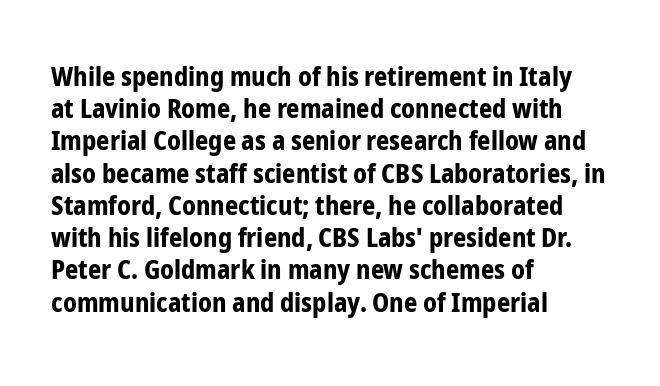
{"italic": "no", "bold": "yes", "underline": "no", "align": "left", "line_spacing_ratio": 1.24, "letter_spacing": "normal", "letter_spacing_em": 0.0, "glyph_px": 26}
